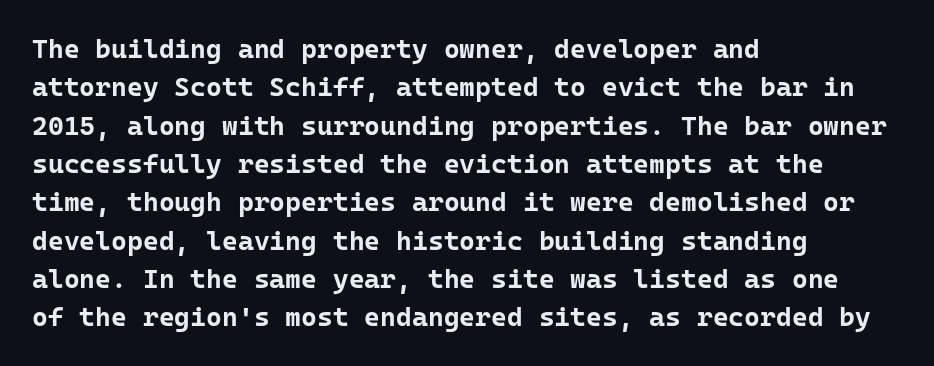
{"italic": "no", "bold": "yes", "underline": "no", "align": "left", "line_spacing": "normal", "line_spacing_ratio": 1.42, "letter_spacing": "normal", "letter_spacing_em": 0.0, "glyph_px": 27}
